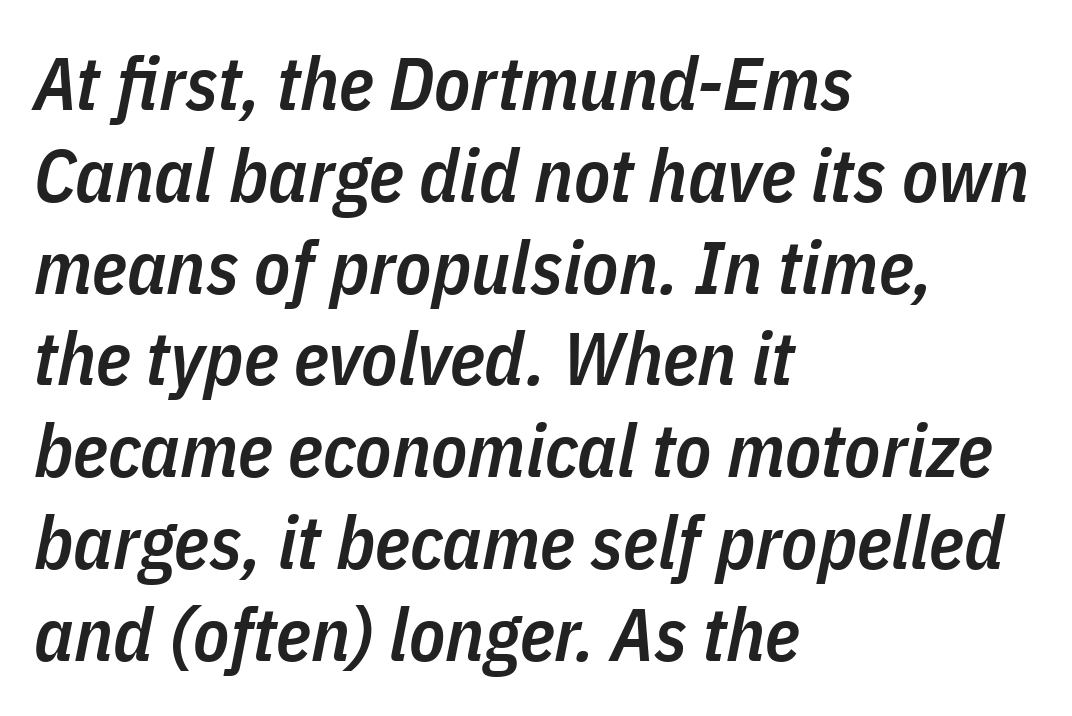
Is the letter spacing exaggerated? No — it looks like the ordinary default. I'd describe the lettering as semibold — firm but not a full bold. A clean baseline with only descenders dipping below it. One-word summary of the alignment: left. The passage shown leans; its letterforms are oblique. The passage shown is typed in a proportional face where columns would drift.
